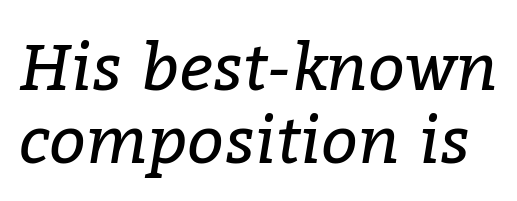
The image shows 65 px regular-weight serif type, italic (leaning right); set tight line spacing (1.13x), normal letter spacing, not underlined; low stroke contrast and a medium x-height.
